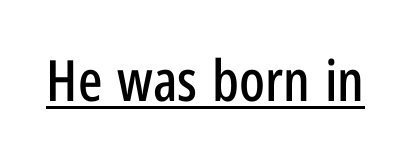
The face used here is proportionally spaced, like ordinary book or web type. The rendering keeps characters at their native spacing. Does the type have serifs? No, each stem ends abruptly. These lines were composed using upright roman letters. Looks like someone drew a line under every word here.
